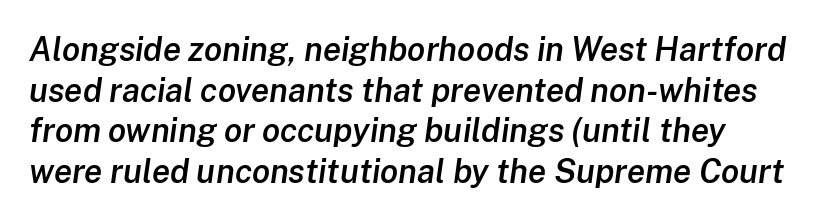
The image shows 33 px semibold type, italic (leaning right); set left-aligned, line spacing 1.23x, normal letter spacing, not underlined; low stroke contrast and a medium x-height.
